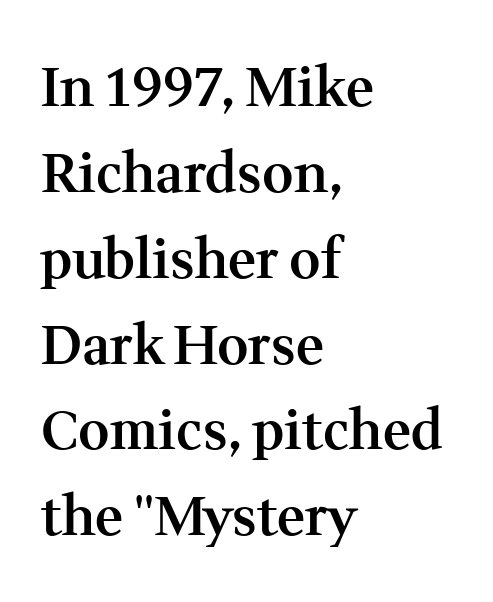
{"serif": "yes", "italic": "no", "bold": "semi", "weight": "semibold", "width": "normal", "stroke_contrast": "medium", "x_height": "medium", "monospaced": "no", "underline": "no", "align": "left", "line_spacing": "normal", "line_spacing_ratio": 1.59, "letter_spacing": "normal", "letter_spacing_em": 0.0, "glyph_px": 54}
